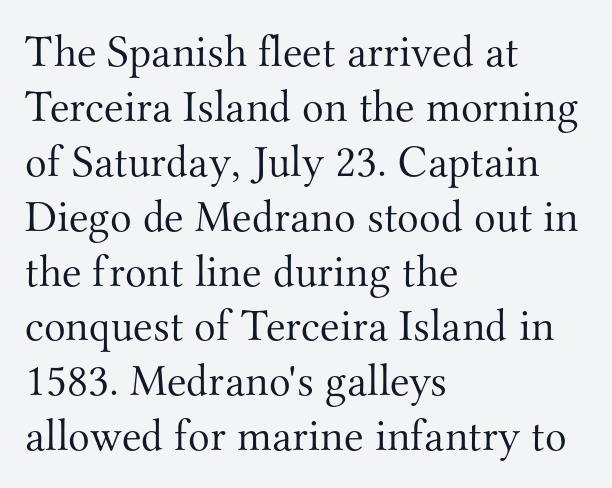
The image shows 45 px light serif type, upright; set left-aligned, line spacing 1.22x, normal letter spacing, not underlined; medium stroke contrast and a small x-height.
